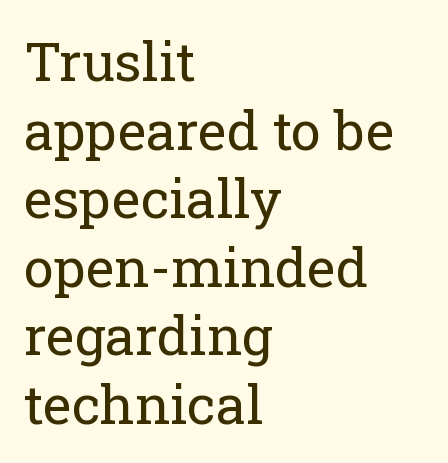
{"serif": "yes", "italic": "no", "bold": "no", "weight": "regular", "width": "normal", "stroke_contrast": "low", "x_height": "medium", "monospaced": "no", "underline": "no", "align": "left", "line_spacing": "normal", "line_spacing_ratio": 1.27, "letter_spacing": "normal", "letter_spacing_em": 0.0, "glyph_px": 54}
